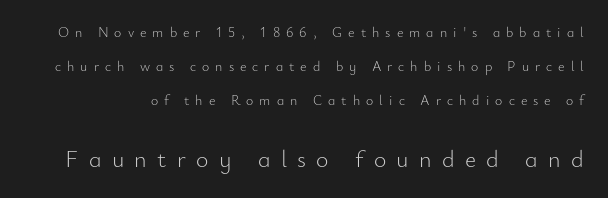
{"italic": "no", "bold": "no", "underline": "no", "line_spacing": "loose", "line_spacing_ratio": 2.42, "letter_spacing": "wide", "letter_spacing_em": 0.43, "larger_block": "second", "size_ratio": 1.71, "glyph_px": 24}
